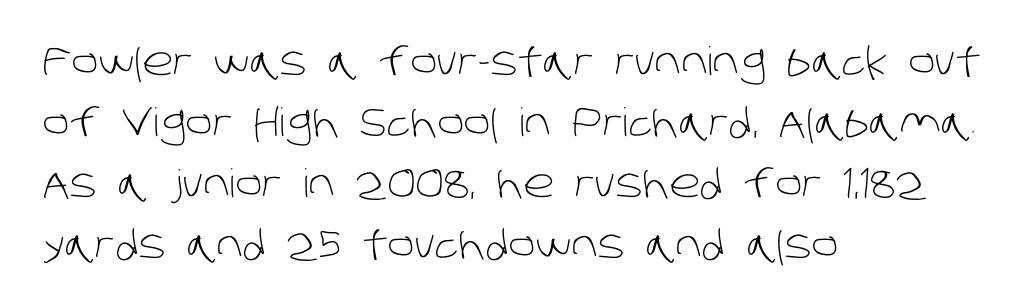
Q: Is the text bold? A: No.
Q: Is the typeface a serif or a sans-serif typeface? A: Sans-serif.
Q: Is the text underlined? A: No.
Q: How is the paragraph aligned? A: Left-aligned.
Q: Is the spacing between letters normal or unusually wide? A: Normal.
Q: Is the spacing between lines tight, normal or loose? A: Normal.
Q: Width (condensed, normal, or wide)? A: Normal.
Q: Stroke contrast? A: Low.
Q: x-height? A: Large.
Q: Monospaced? A: No.
